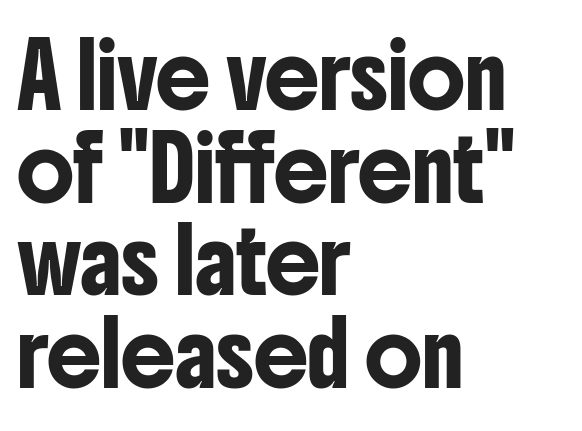
The image shows 61 px condensed sans-serif type, upright; set left-aligned, normal line spacing (1.52x), normal letter spacing, not underlined; low stroke contrast and a medium x-height.
